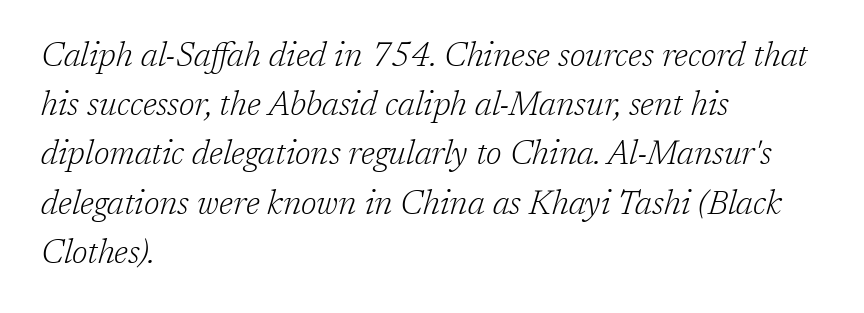
The image shows 33 px light serif type, italic (leaning right); set left-aligned, normal line spacing (1.49x), normal letter spacing, not underlined; low stroke contrast and a medium x-height.
